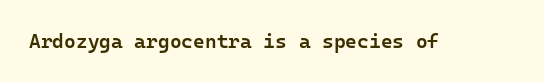
I'd describe the lettering as semibold — firm but not a full bold. The string is rendered with underlining switched off. If you drew a line through each stem, it would be perfectly vertical. Observe the ordinary spacing: letters are neighbours, not strangers.
